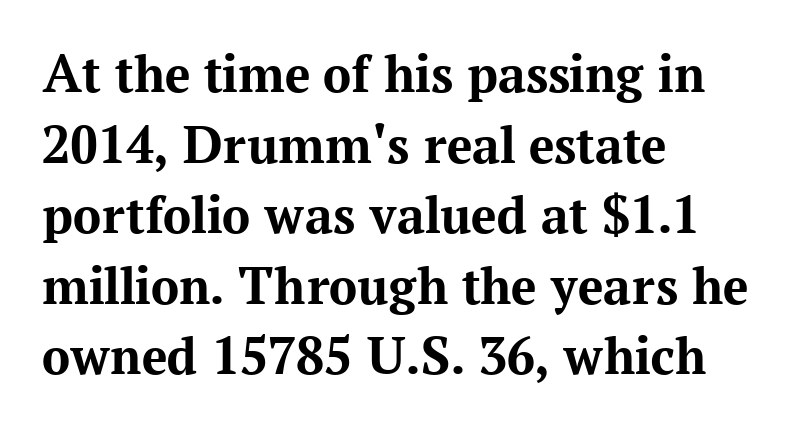
The paragraph has a hard left edge and a soft right edge. Horizontal bands of white between lines are of average thickness. The specimen omits any rule beneath the text block's lines. The letters carry serifs — small finishing strokes at the ends of their stems.
